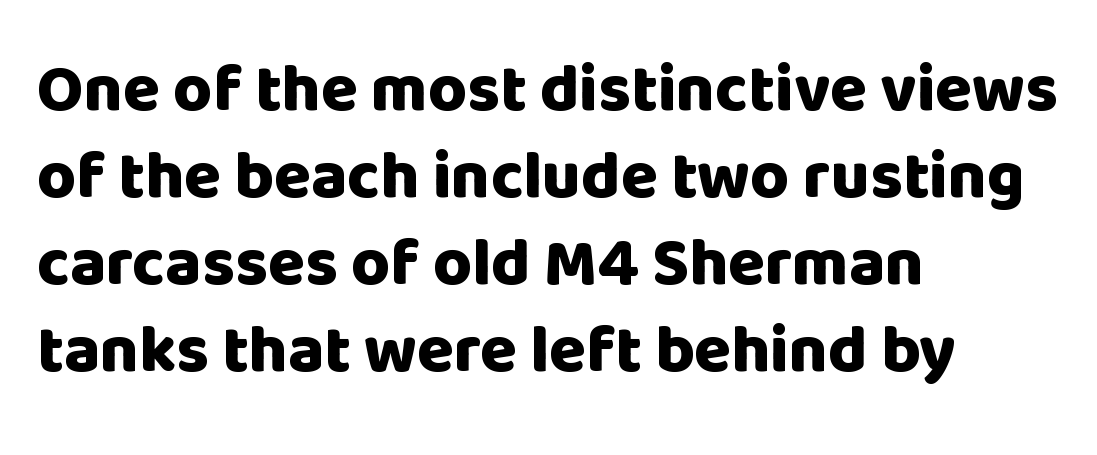
Rendered with straight, roman letterforms. Rows of type keep a routine distance in the vertical direction. The type is set solid horizontally, with unmodified tracking. Leftover space on each line is placed entirely after the last word.
